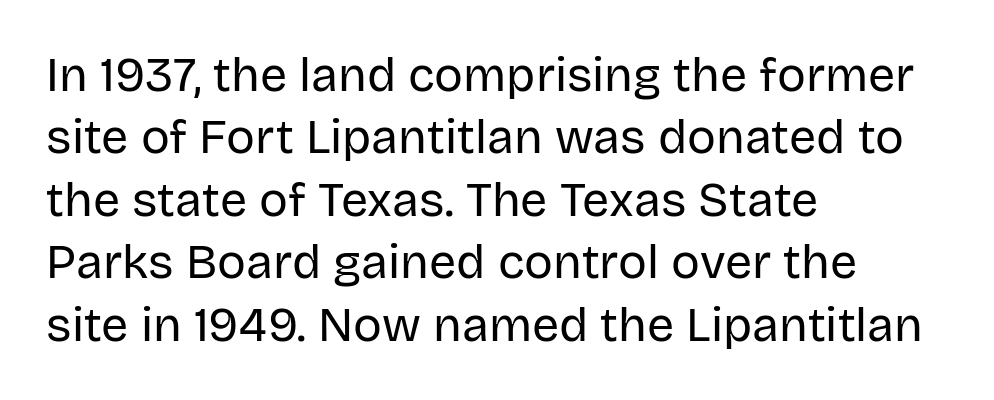
Q: Is the text bold? A: No.
Q: Is the text italic (slanted)? A: No, it is upright.
Q: Is the typeface a serif or a sans-serif typeface? A: Sans-serif.
Q: Is the text underlined? A: No.
Q: How is the paragraph aligned? A: Left-aligned.
Q: Is the spacing between letters normal or unusually wide? A: Normal.
Q: Is the spacing between lines tight, normal or loose? A: Normal.
Q: Width (condensed, normal, or wide)? A: Normal.
Q: Stroke contrast? A: Low.
Q: x-height? A: Large.
Q: Monospaced? A: No.
